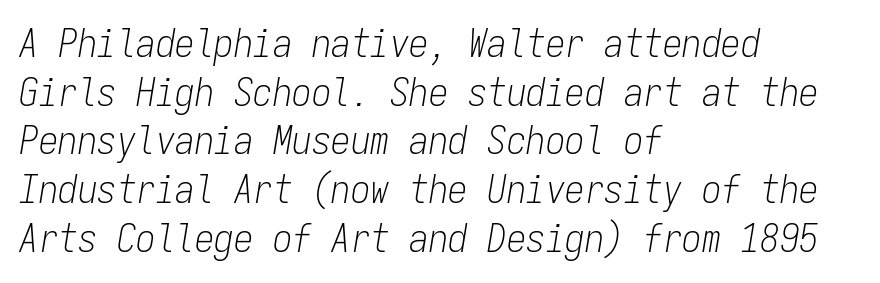
The face looks like a standard text weight, possibly lighter. Here the glyphs are tracked normally, forming tight word shapes. Where is the straight margin? On the left. The space beneath each line is pristine and unruled.
